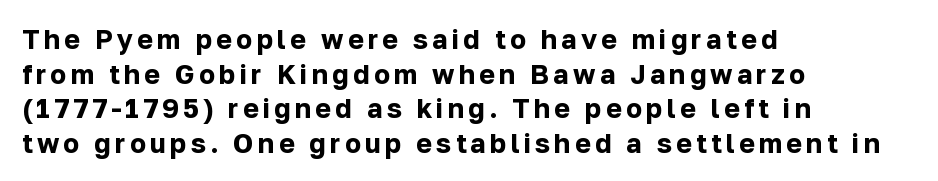
Q: Is the text bold? A: Yes.
Q: Is the text italic (slanted)? A: No, it is upright.
Q: Is the text underlined? A: No.
Q: How is the paragraph aligned? A: Left-aligned.
Q: Is the spacing between lines tight, normal or loose? A: Normal.
